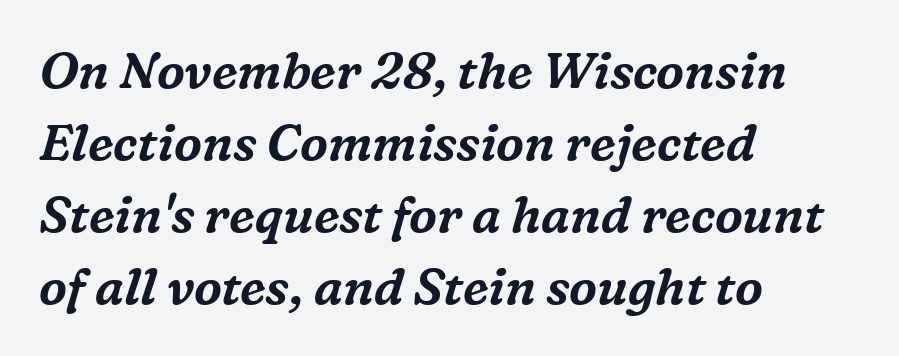
Successive baselines arrive at the customary interval. What kind of face is this? One with serifs. The passage shown is typed in a proportional face where columns would drift. Does the lettering tilt? It does — this is italic. The letterforms sit shoulder to shoulder at normal distance.
